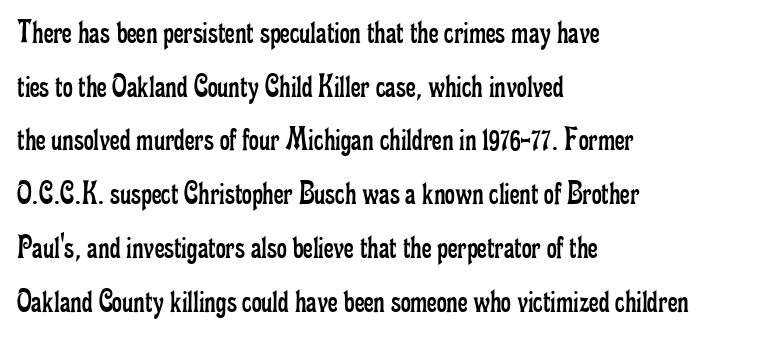
Q: Is the text bold? A: No.
Q: Is the text italic (slanted)? A: No, it is upright.
Q: Is the typeface a serif or a sans-serif typeface? A: Serif.
Q: Is the text underlined? A: No.
Q: How is the paragraph aligned? A: Left-aligned.
Q: Is the spacing between letters normal or unusually wide? A: Normal.
Q: Is the spacing between lines tight, normal or loose? A: Normal.
Q: Width (condensed, normal, or wide)? A: Condensed.
Q: Stroke contrast? A: Low.
Q: x-height? A: Small.
Q: Monospaced? A: No.
